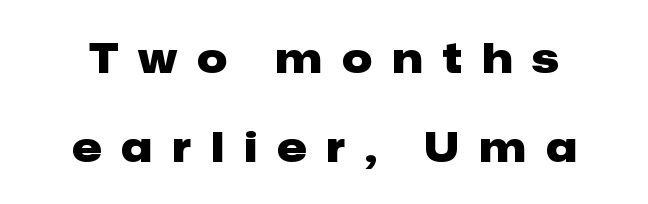
{"serif": "no", "italic": "no", "bold": "yes", "weight": "heavy", "width": "normal", "stroke_contrast": "low", "x_height": "medium", "monospaced": "no", "underline": "no", "align": "center", "line_spacing": "loose", "line_spacing_ratio": 2.12, "letter_spacing": "wide", "letter_spacing_em": 0.48, "glyph_px": 42}
